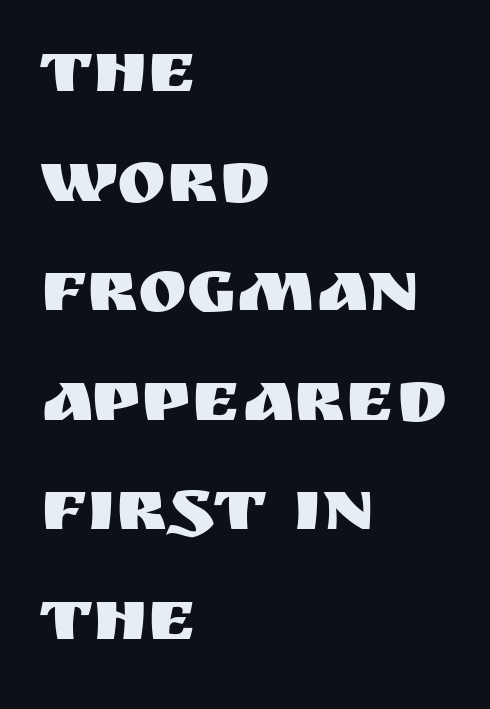
{"serif": "no", "italic": "no", "width": "normal", "stroke_contrast": "medium", "x_height": "large", "monospaced": "no", "underline": "no", "align": "left", "line_spacing": "normal", "line_spacing_ratio": 1.48, "letter_spacing": "normal", "letter_spacing_em": 0.0, "glyph_px": 74}
